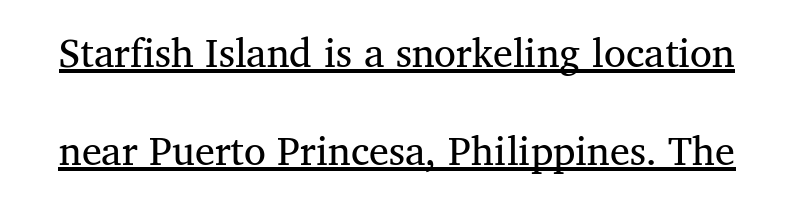
A baseline rule has been typeset under these characters. Nobody touched the tracking dial on this one. Summary of weight: not heavy and not bold. Are there feet on the stems? There are — it's a serif. Notice the wide empty band between every row — that's loose leading. These lines are rendered in a variable-pitch font.
